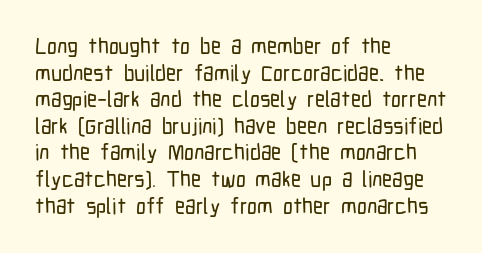
Q: Is the text italic (slanted)? A: No, it is upright.
Q: Is the text underlined? A: No.
Q: How is the paragraph aligned? A: Left-aligned.
Q: Is the spacing between letters normal or unusually wide? A: Normal.
